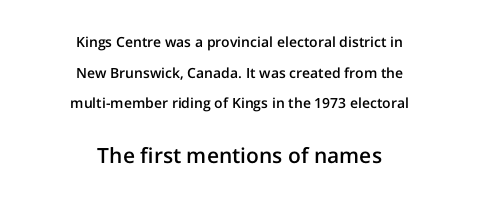
Q: Is the text bold? A: Semi-bold.
Q: Is the text italic (slanted)? A: No, it is upright.
Q: Is the text underlined? A: No.
Q: How is the paragraph aligned? A: Centered.
Q: Is the spacing between letters normal or unusually wide? A: Normal.
Q: Is the spacing between lines tight, normal or loose? A: Loose.
Q: Which block of text is set in a larger size, the first (top) or the second (bottom)? A: The second (bottom) one.
